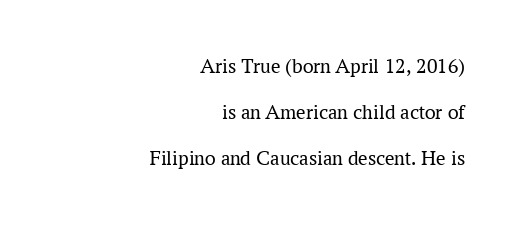
The image shows 21 px text type, upright; set right-aligned, loose line spacing (2.2x), normal letter spacing, not underlined.
